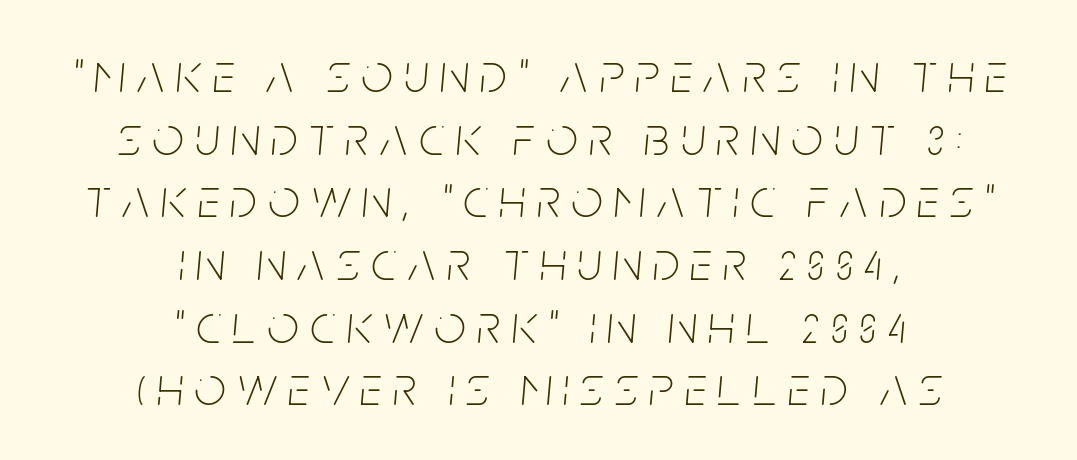
The image shows 55 px thin, condensed type, italic (leaning right); set centered, tight line spacing (1.14x), unusually wide letter spacing (+0.21 em), not underlined; low stroke contrast and a large x-height.
